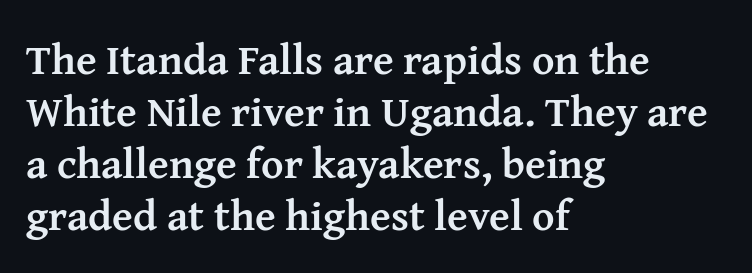
The image shows 43 px semibold serif type, upright; set left-aligned, line spacing 1.21x, normal letter spacing, not underlined; medium stroke contrast and a medium x-height.
